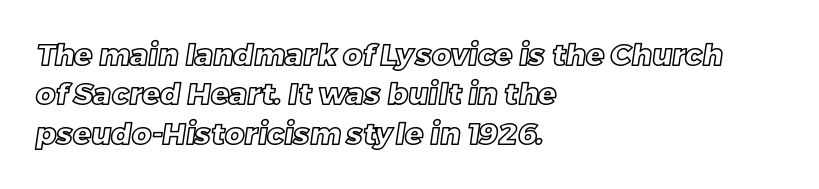
The image shows 30 px text type; set left-aligned, normal line spacing (1.31x), normal letter spacing, not underlined; a large x-height.
